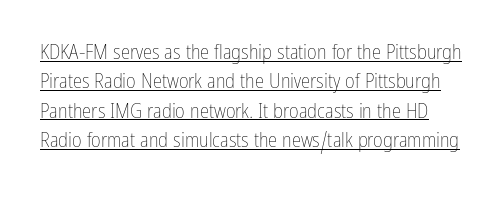
Q: Is the text bold? A: No.
Q: Is the text italic (slanted)? A: No, it is upright.
Q: Is the text underlined? A: Yes.
Q: Is the spacing between letters normal or unusually wide? A: Normal.
Q: Is the spacing between lines tight, normal or loose? A: Normal.
